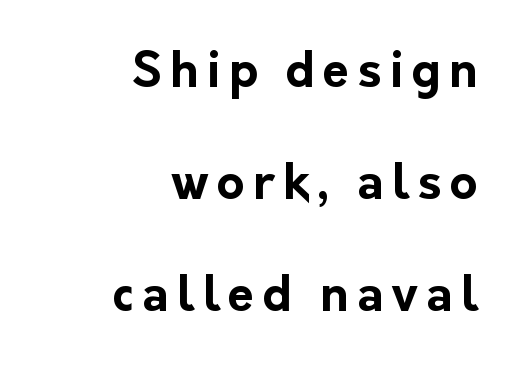
A typesetter would call this leading open, well beyond the default. Heavy, bold letterforms. Plain, unruled lines of type. These lines were composed using upright roman letters.
